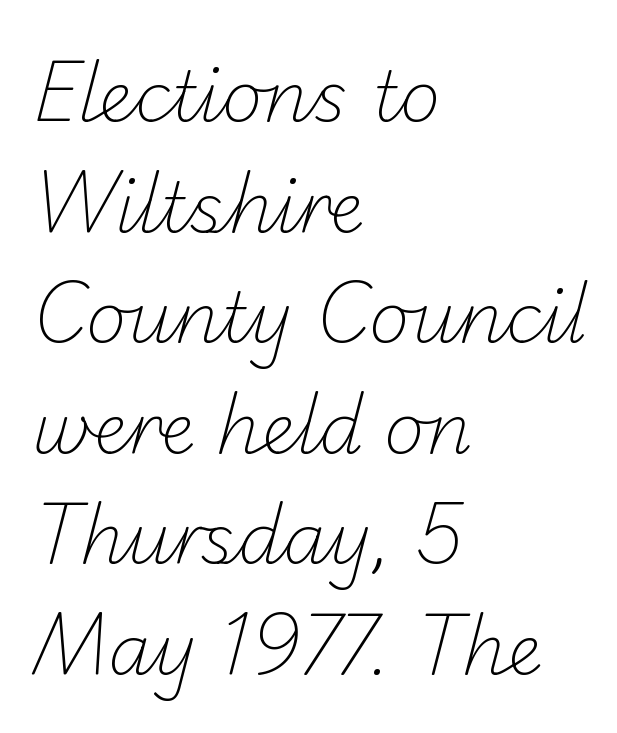
{"serif": "no", "bold": "no", "weight": "light", "width": "normal", "stroke_contrast": "low", "x_height": "small", "monospaced": "no", "underline": "no", "align": "left", "line_spacing": "normal", "line_spacing_ratio": 1.58, "letter_spacing": "normal", "letter_spacing_em": 0.0, "glyph_px": 70}
